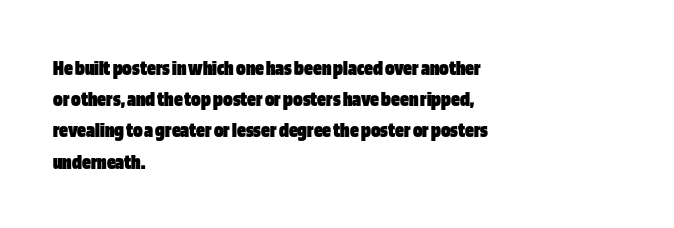
{"italic": "no", "bold": "yes", "underline": "no", "align": "left", "line_spacing": "normal", "line_spacing_ratio": 1.42, "letter_spacing": "normal", "letter_spacing_em": 0.0, "glyph_px": 22}
